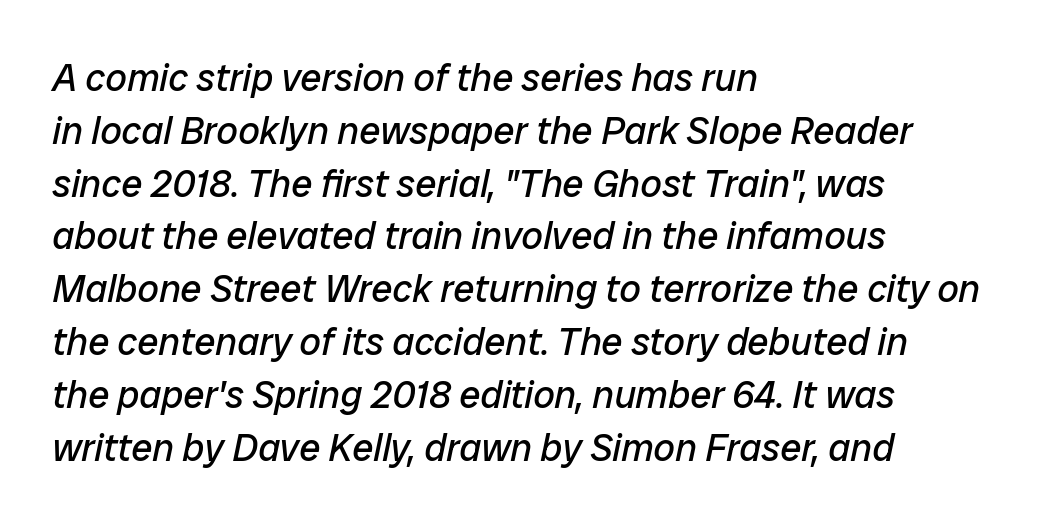
{"italic": "yes", "lean": "right", "slant_degrees": 12, "bold": "no", "weight": "regular", "width": "normal", "stroke_contrast": "low", "x_height": "medium", "monospaced": "no", "underline": "no", "align": "left", "line_spacing": "normal", "line_spacing_ratio": 1.39, "letter_spacing": "normal", "letter_spacing_em": 0.0, "glyph_px": 38}
